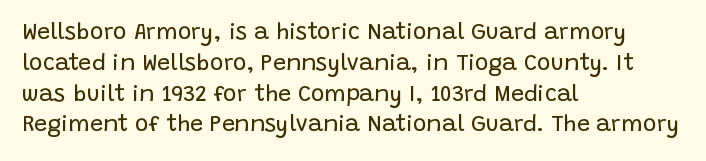
{"italic": "no", "bold": "no", "underline": "no", "align": "left", "line_spacing": "normal", "line_spacing_ratio": 1.34, "letter_spacing": "normal", "letter_spacing_em": 0.0, "glyph_px": 23}
